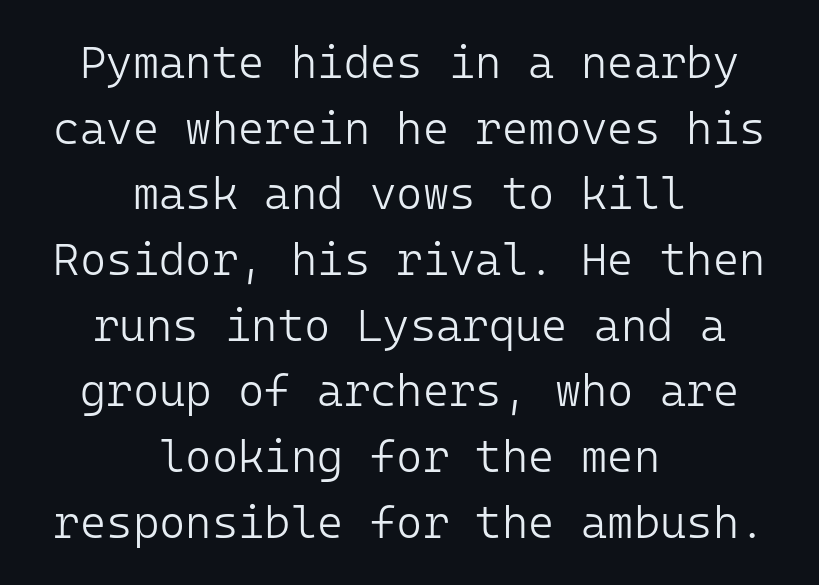
The image shows 45 px light sans-serif type, upright, monospaced; set centered, normal line spacing (1.46x), normal letter spacing, not underlined; low stroke contrast and a medium x-height.
